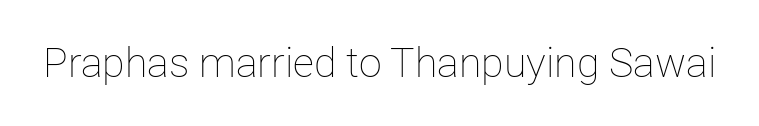
Q: Is the text bold? A: No.
Q: Is the text italic (slanted)? A: No, it is upright.
Q: Is the text underlined? A: No.
Q: Is the spacing between letters normal or unusually wide? A: Normal.
Q: Width (condensed, normal, or wide)? A: Normal.
Q: Stroke contrast? A: Low.
Q: x-height? A: Medium.
Q: Monospaced? A: No.
